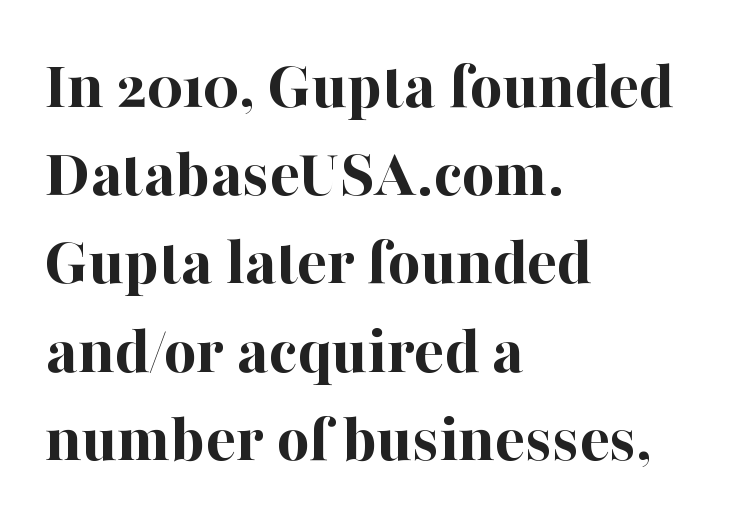
What's the leading like? Ordinary, nothing unusual. Emphasis by weight is at full strength: bold. This sample is left-justified, so line endings fall wherever the words run out. The passage shown is typed in a proportional face where columns would drift. The string is rendered with underlining switched off.
